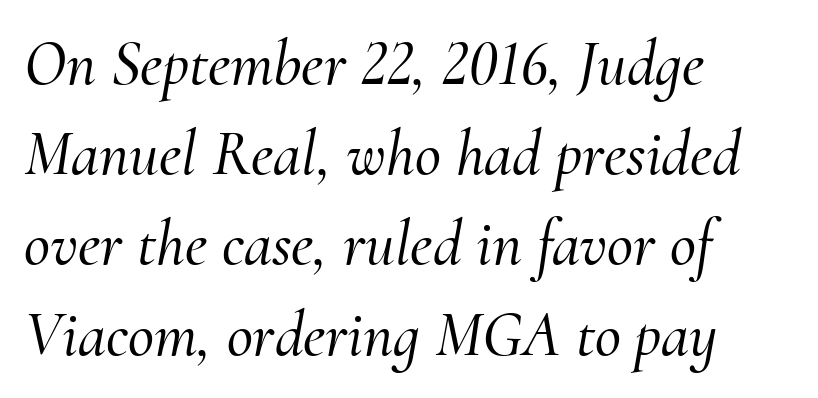
Q: Is the text italic (slanted)? A: Yes, it leans right by about 10 degrees.
Q: Is the typeface a serif or a sans-serif typeface? A: Serif.
Q: Is the text underlined? A: No.
Q: How is the paragraph aligned? A: Left-aligned.
Q: Is the spacing between letters normal or unusually wide? A: Normal.
Q: Is the spacing between lines tight, normal or loose? A: Normal.
Q: Width (condensed, normal, or wide)? A: Normal.
Q: Stroke contrast? A: Medium.
Q: x-height? A: Small.
Q: Monospaced? A: No.
